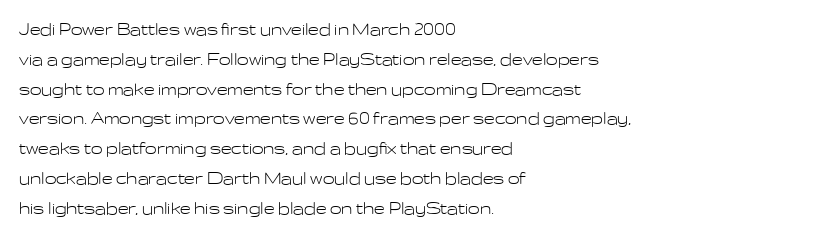
{"italic": "no", "bold": "no", "underline": "no", "align": "left", "line_spacing": "normal", "line_spacing_ratio": 1.42, "letter_spacing": "normal", "letter_spacing_em": 0.0, "glyph_px": 21}
